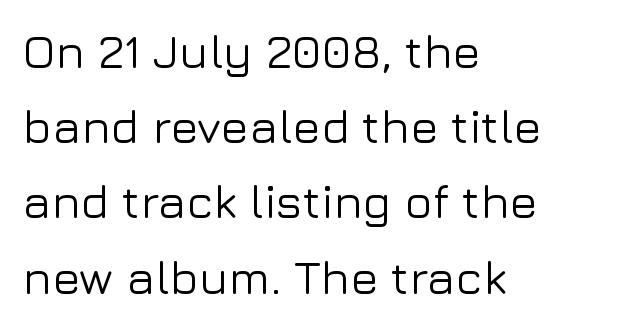
{"serif": "no", "italic": "no", "width": "normal", "stroke_contrast": "low", "x_height": "medium", "monospaced": "no", "underline": "no", "align": "left", "line_spacing": "normal", "line_spacing_ratio": 1.6, "letter_spacing": "normal", "letter_spacing_em": 0.0, "glyph_px": 47}
